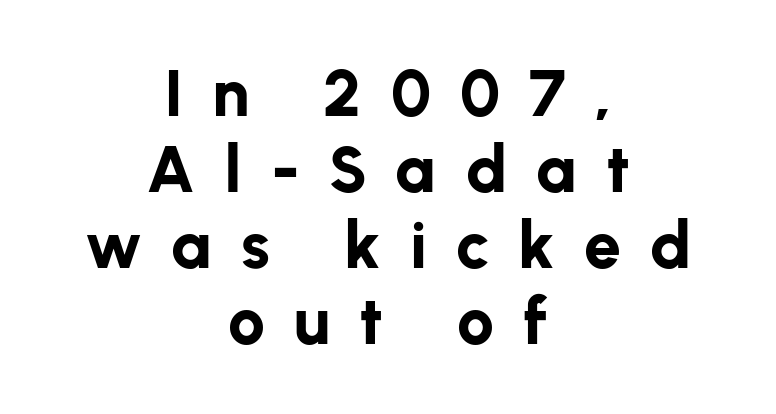
The image shows 66 px bold sans-serif type, upright; set centered, tight line spacing (1.15x), unusually wide letter spacing (+0.44 em), not underlined; low stroke contrast and a medium x-height.
